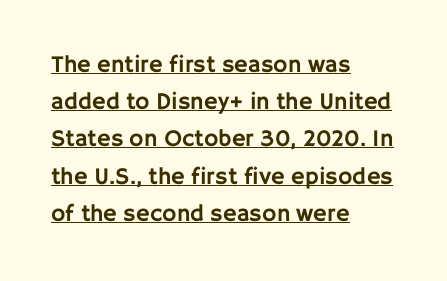
{"italic": "no", "underline": "yes", "align": "left", "line_spacing": "normal", "line_spacing_ratio": 1.55, "letter_spacing": "normal", "letter_spacing_em": 0.0, "glyph_px": 24}
